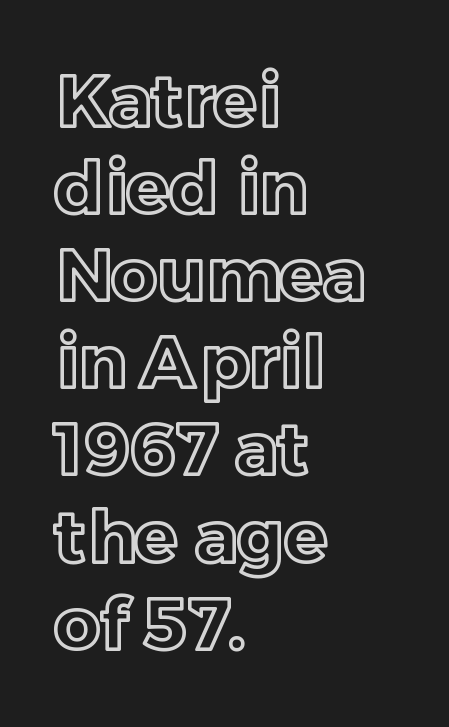
The image shows 72 px text type, upright; set left-aligned, line spacing 1.21x, normal letter spacing, not underlined; a medium x-height.
